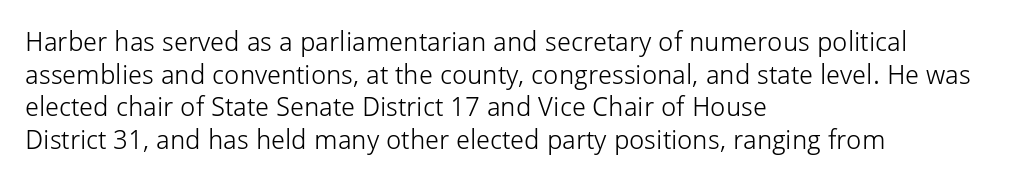
What stands out about the letter spacing? Nothing — it is the standard amount. This is not heavy type; no bold has been used. Just letters on the line, the space beneath them empty. Notice how the stems are strictly vertical — no italics here. This rendering uses left alignment, leaving the right contour irregular.
